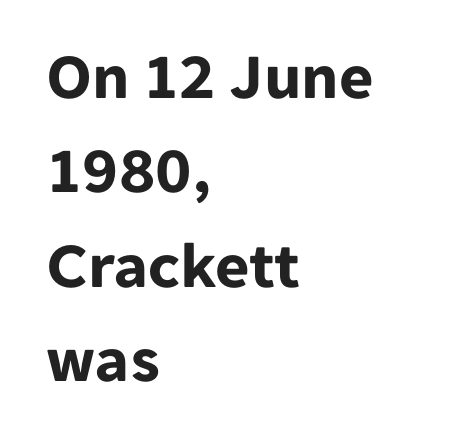
The image shows 66 px bold sans-serif type, upright; set left-aligned, normal line spacing (1.43x), normal letter spacing, not underlined; low stroke contrast and a medium x-height.
